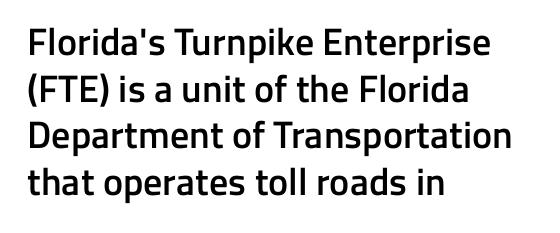
The image shows 38 px semibold sans-serif type, upright; set left-aligned, line spacing 1.23x, normal letter spacing, not underlined; low stroke contrast and a medium x-height.
